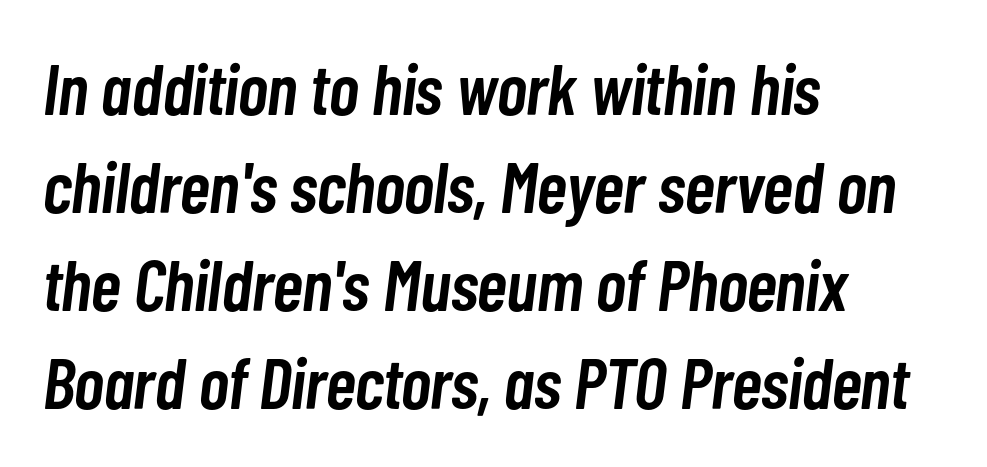
{"italic": "yes", "lean": "right", "slant_degrees": 7, "bold": "semi", "weight": "semibold", "width": "condensed", "stroke_contrast": "low", "x_height": "medium", "monospaced": "no", "underline": "no", "align": "left", "line_spacing": "normal", "line_spacing_ratio": 1.36, "letter_spacing": "normal", "letter_spacing_em": 0.0, "glyph_px": 72}
